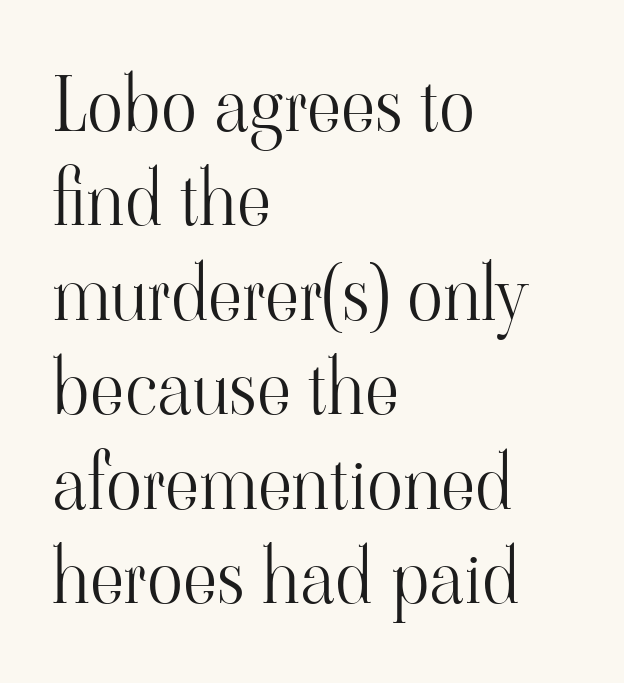
Any mark beneath the type? The region is blank. Vertical strokes here are truly vertical. Varying glyph widths throughout — classic text-font behaviour. The line texture is even and compact thanks to regular tracking.
